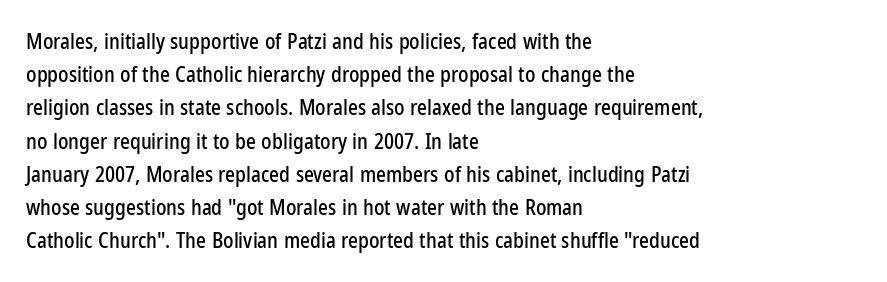
Q: Is the text italic (slanted)? A: No, it is upright.
Q: Is the text underlined? A: No.
Q: How is the paragraph aligned? A: Left-aligned.
Q: Is the spacing between letters normal or unusually wide? A: Normal.
Q: Is the spacing between lines tight, normal or loose? A: Normal.
